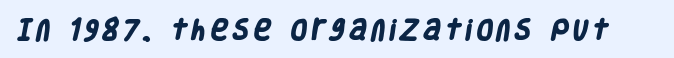
The words here are not underlined. The horizontal fit of the characters is loose and conspicuously gappy. A full-strength bold gives these letters their thick strokes.
